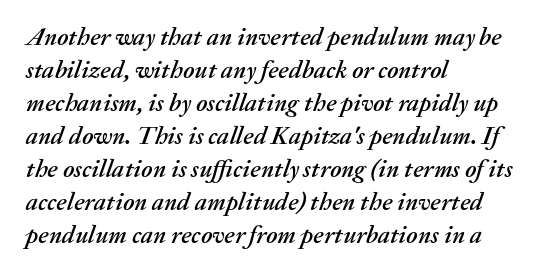
The image shows 25 px text type, italic (leaning right); set left-aligned, normal line spacing (1.32x), normal letter spacing, not underlined.
